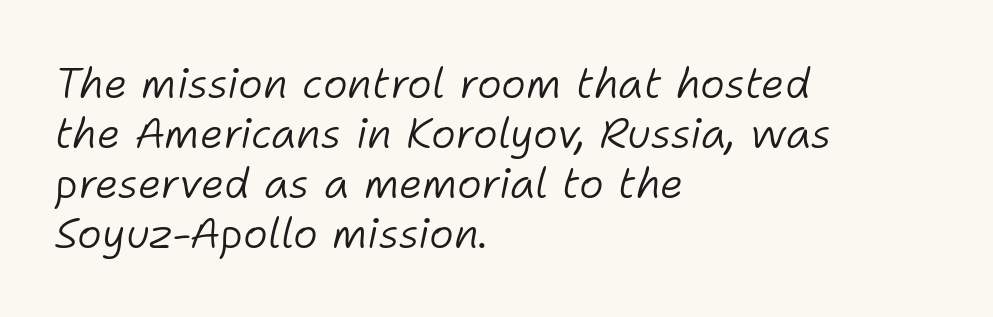
{"italic": "yes", "lean": "right", "slant_degrees": 11, "bold": "no", "weight": "light", "width": "normal", "stroke_contrast": "low", "x_height": "medium", "monospaced": "no", "underline": "no", "align": "left", "line_spacing_ratio": 1.19, "letter_spacing": "normal", "letter_spacing_em": 0.0, "glyph_px": 42}
